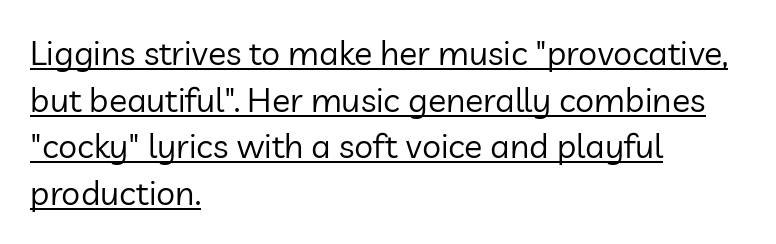
{"serif": "no", "italic": "no", "bold": "no", "weight": "regular", "width": "normal", "stroke_contrast": "low", "x_height": "medium", "monospaced": "no", "underline": "yes", "align": "left", "line_spacing": "normal", "line_spacing_ratio": 1.37, "letter_spacing": "normal", "letter_spacing_em": 0.0, "glyph_px": 34}
